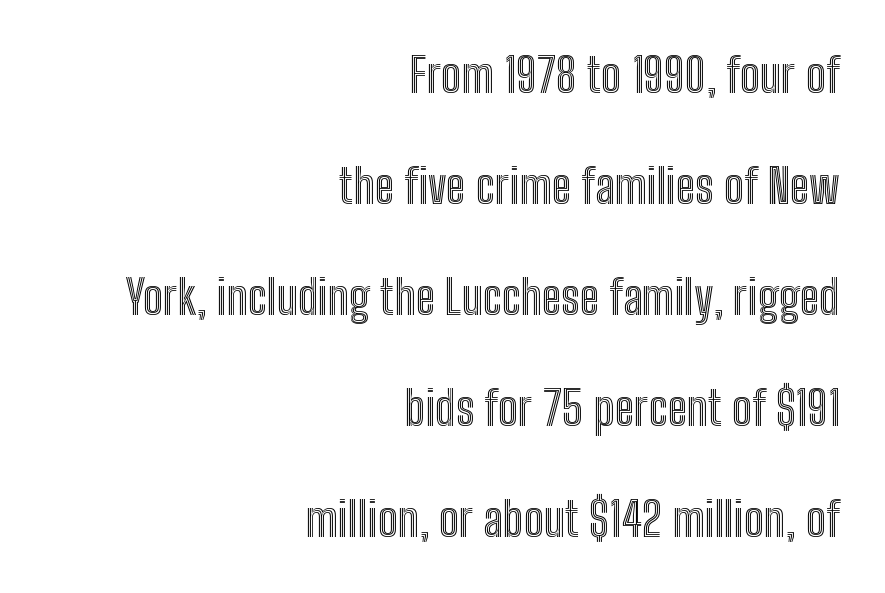
The image shows 48 px condensed type, upright; set right-aligned, loose line spacing (2.31x), normal letter spacing, not underlined; a medium x-height.
